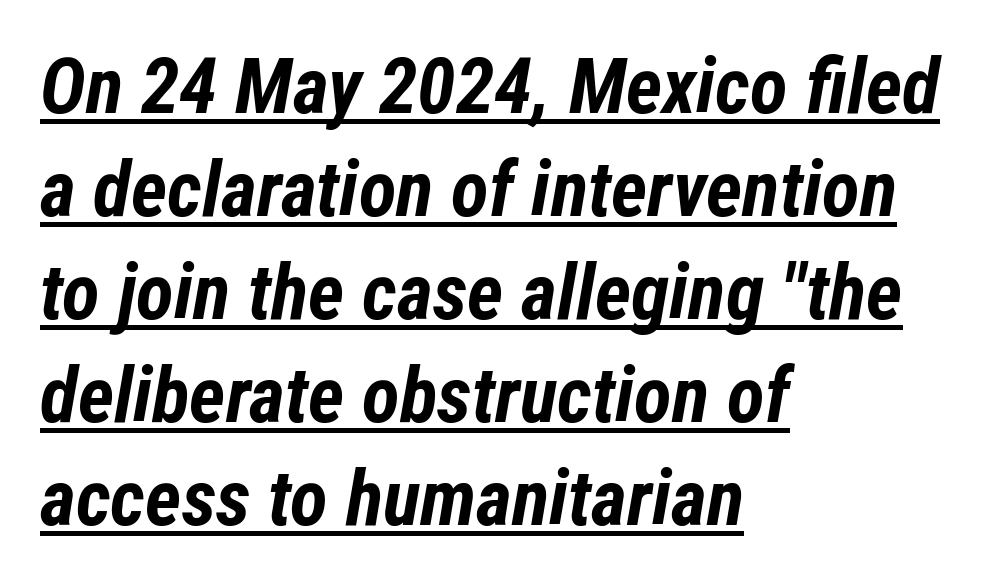
{"italic": "yes", "lean": "right", "slant_degrees": 12, "bold": "yes", "weight": "bold", "width": "condensed", "stroke_contrast": "low", "x_height": "medium", "monospaced": "no", "underline": "yes", "align": "left", "line_spacing": "normal", "line_spacing_ratio": 1.32, "letter_spacing": "normal", "letter_spacing_em": 0.0, "glyph_px": 78}
